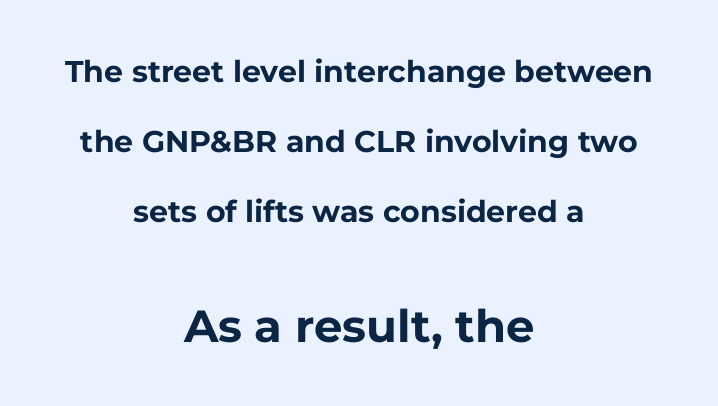
The image shows 45 px bold sans-serif type, upright; set centered, loose line spacing (2.33x), normal letter spacing, not underlined; the second (bottom) block is 1.5x larger; low stroke contrast and a medium x-height.
